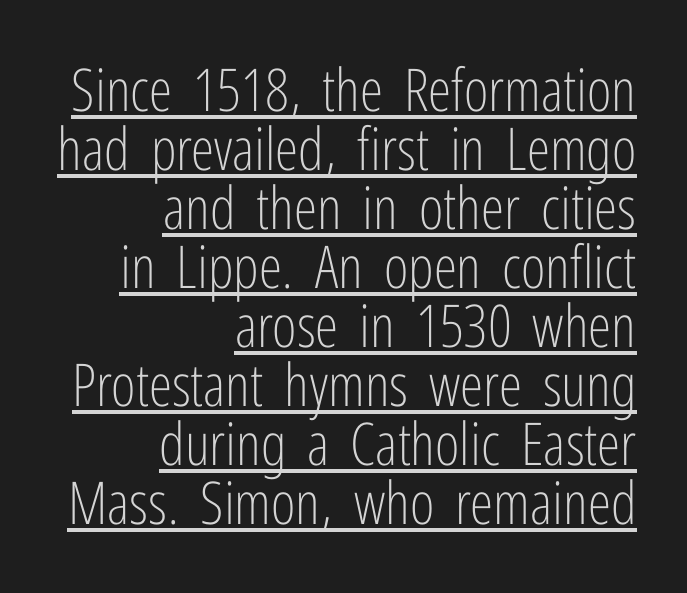
Q: Is the text bold? A: No.
Q: Is the text italic (slanted)? A: No, it is upright.
Q: Is the typeface a serif or a sans-serif typeface? A: Sans-serif.
Q: Is the text underlined? A: Yes.
Q: How is the paragraph aligned? A: Right-aligned.
Q: Is the spacing between letters normal or unusually wide? A: Normal.
Q: Is the spacing between lines tight, normal or loose? A: Tight.
Q: Width (condensed, normal, or wide)? A: Condensed.
Q: Stroke contrast? A: Low.
Q: x-height? A: Medium.
Q: Monospaced? A: No.
